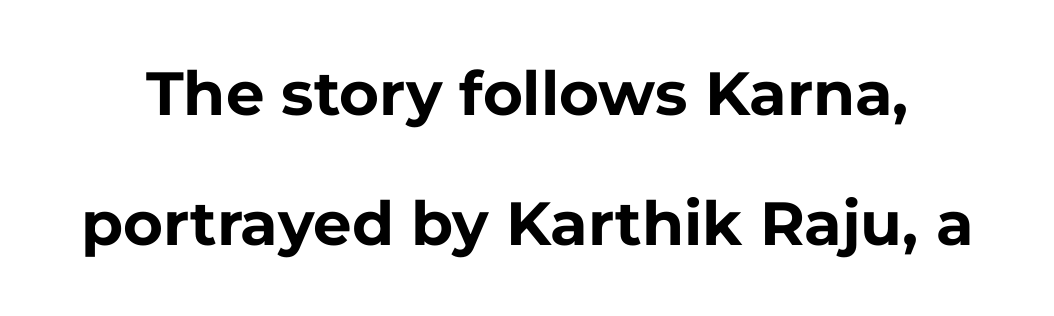
Q: Is the text bold? A: Yes.
Q: Is the text italic (slanted)? A: No, it is upright.
Q: Is the typeface a serif or a sans-serif typeface? A: Sans-serif.
Q: Is the text underlined? A: No.
Q: Is the spacing between letters normal or unusually wide? A: Normal.
Q: Is the spacing between lines tight, normal or loose? A: Loose.
Q: Width (condensed, normal, or wide)? A: Normal.
Q: Stroke contrast? A: Low.
Q: x-height? A: Medium.
Q: Monospaced? A: No.
